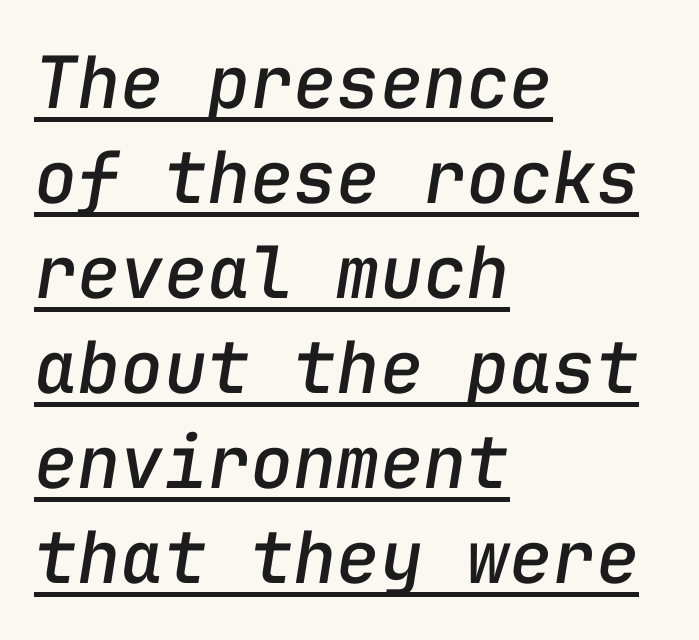
Q: Is the text italic (slanted)? A: Yes, it leans right by about 9 degrees.
Q: Is the text underlined? A: Yes.
Q: How is the paragraph aligned? A: Left-aligned.
Q: Is the spacing between letters normal or unusually wide? A: Normal.
Q: Is the spacing between lines tight, normal or loose? A: Normal.
Q: Width (condensed, normal, or wide)? A: Normal.
Q: Stroke contrast? A: Low.
Q: x-height? A: Medium.
Q: Monospaced? A: Yes.
